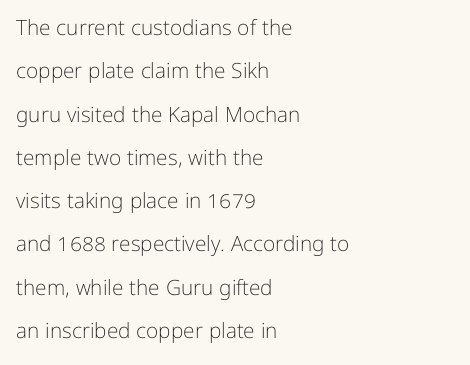
{"italic": "no", "bold": "no", "underline": "no", "align": "left", "line_spacing": "loose", "line_spacing_ratio": 2.06, "letter_spacing": "normal", "letter_spacing_em": 0.0, "glyph_px": 21}
